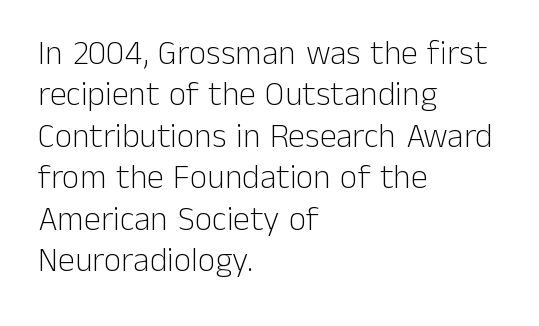
Notice how the passage keeps a crisp vertical edge on the left only. Inter-character spacing is left at the font's built-in metrics. Think of a printed novel: that variable character pitch is what you see here. Letters have the restrained weight of plain body copy at most. The rendering shows plain stroke endings on the letterforms — a sans-serif design. A typesetter would mark this as roman, not italic.
